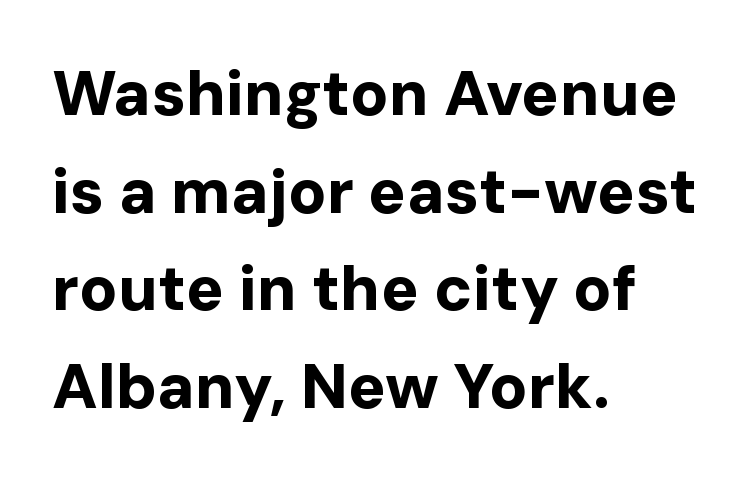
Q: Is the text bold? A: Yes.
Q: Is the text italic (slanted)? A: No, it is upright.
Q: Is the typeface a serif or a sans-serif typeface? A: Sans-serif.
Q: Is the text underlined? A: No.
Q: How is the paragraph aligned? A: Left-aligned.
Q: Is the spacing between letters normal or unusually wide? A: Normal.
Q: Is the spacing between lines tight, normal or loose? A: Normal.
Q: Width (condensed, normal, or wide)? A: Normal.
Q: Stroke contrast? A: Low.
Q: x-height? A: Medium.
Q: Monospaced? A: No.
